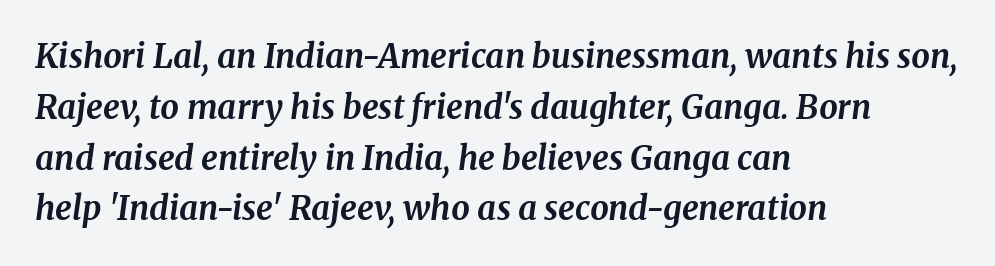
Typesetter's note: full bold, strokes at maximum text heaviness. The compositor pushed each line to the left boundary. You can tell from the footed stems that serif type was used. A normal amount of white space separates one row of letters from the next.
